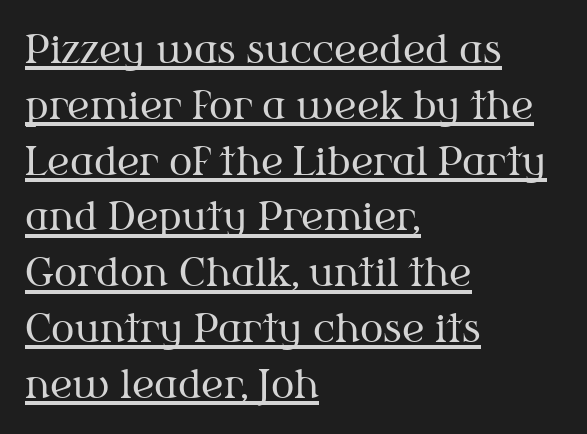
The image shows 39 px regular-weight serif type, upright; set left-aligned, normal line spacing (1.43x), normal letter spacing, underlined; medium stroke contrast and a medium x-height.
